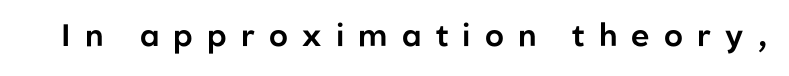
{"serif": "no", "italic": "no", "width": "normal", "stroke_contrast": "low", "x_height": "medium", "monospaced": "no", "underline": "no", "letter_spacing": "wide", "letter_spacing_em": 0.46, "glyph_px": 31}
